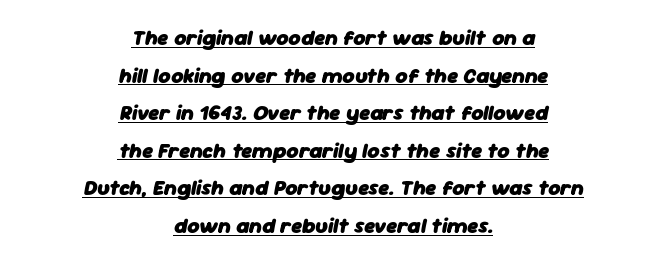
{"italic": "yes", "lean": "right", "slant_degrees": 11, "bold": "yes", "underline": "yes", "align": "center", "line_spacing_ratio": 1.79, "letter_spacing": "normal", "letter_spacing_em": 0.0, "glyph_px": 21}
